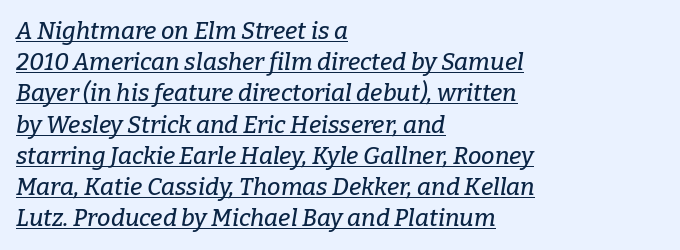
The image shows 24 px text type, italic (leaning right); set left-aligned, normal line spacing (1.3x), normal letter spacing, underlined.
